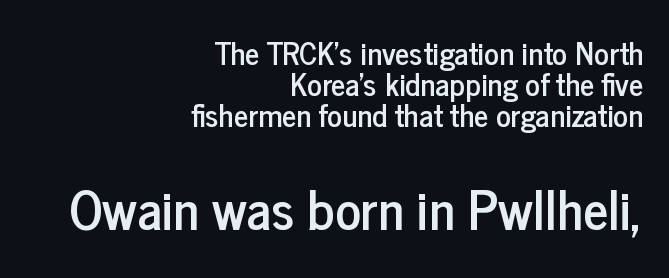
The image shows 54 px condensed sans-serif type, upright; set right-aligned, tight line spacing (1.0x), normal letter spacing, not underlined; the second (bottom) block is 1.74x larger; low stroke contrast and a medium x-height.
